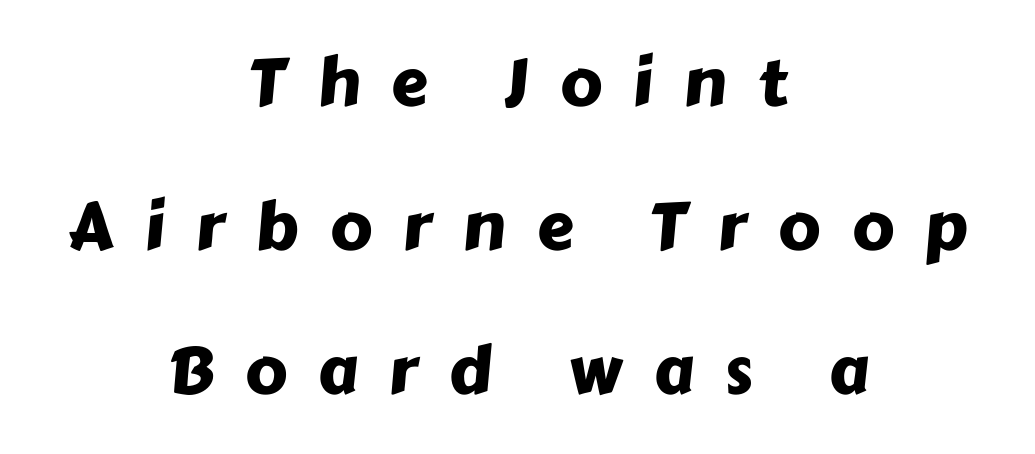
Compared with a flush-left layout, this one balances lines on the center instead. Tracking value appears strongly positive — letters spread wide. Letters rest on an invisible, unmarked baseline. Notice the wide empty band between every row — that's loose leading. You could not count columns in this text — the font is proportionally spaced. This sample uses a sans-serif face.
